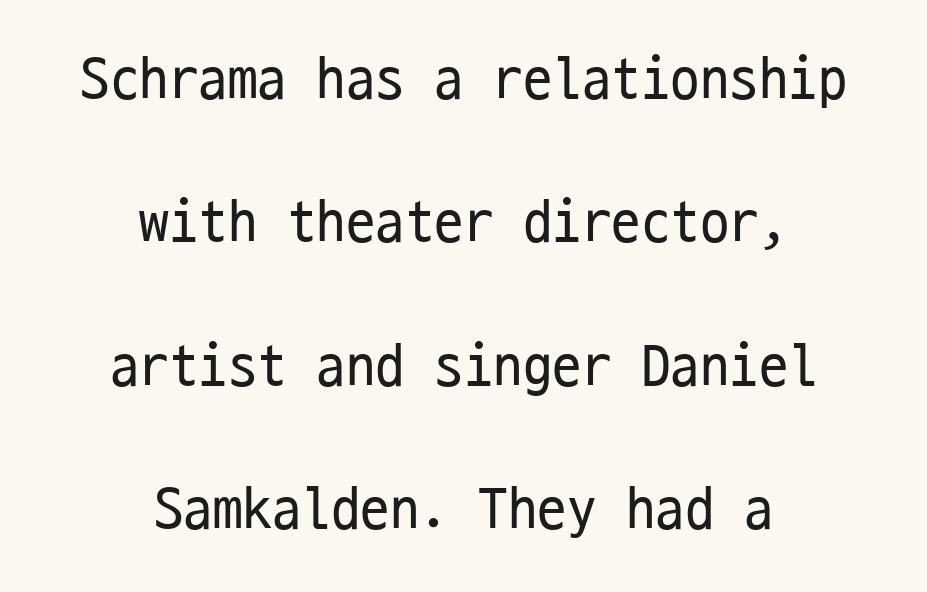
The image shows 59 px regular-weight, condensed sans-serif type, upright, monospaced; set centered, loose line spacing (2.43x), normal letter spacing, not underlined; low stroke contrast and a medium x-height.
